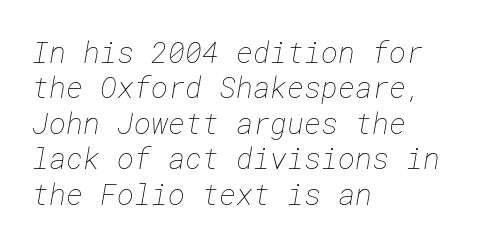
Clear beneath every line of the passage. Every row of glyphs begins at an identical x-position on the left. Stem width sits at or under what a default text font uses. Default kerning and tracking; the words read as compact shapes.
